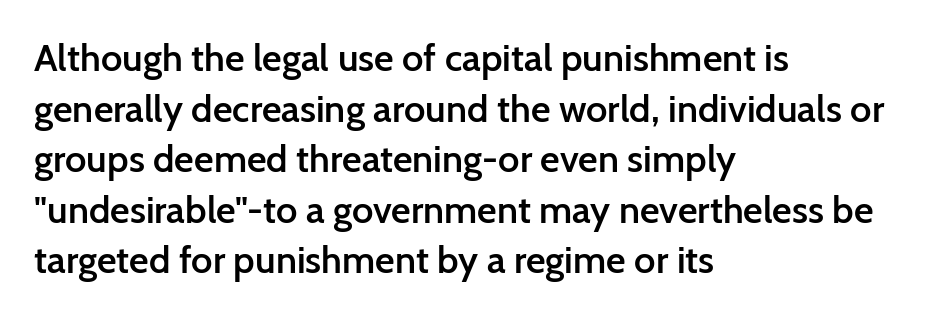
Q: Is the text bold? A: Semi-bold.
Q: Is the text italic (slanted)? A: No, it is upright.
Q: Is the typeface a serif or a sans-serif typeface? A: Sans-serif.
Q: Is the text underlined? A: No.
Q: How is the paragraph aligned? A: Left-aligned.
Q: Is the spacing between letters normal or unusually wide? A: Normal.
Q: Is the spacing between lines tight, normal or loose? A: Normal.
Q: Width (condensed, normal, or wide)? A: Normal.
Q: Stroke contrast? A: Low.
Q: x-height? A: Medium.
Q: Monospaced? A: No.
